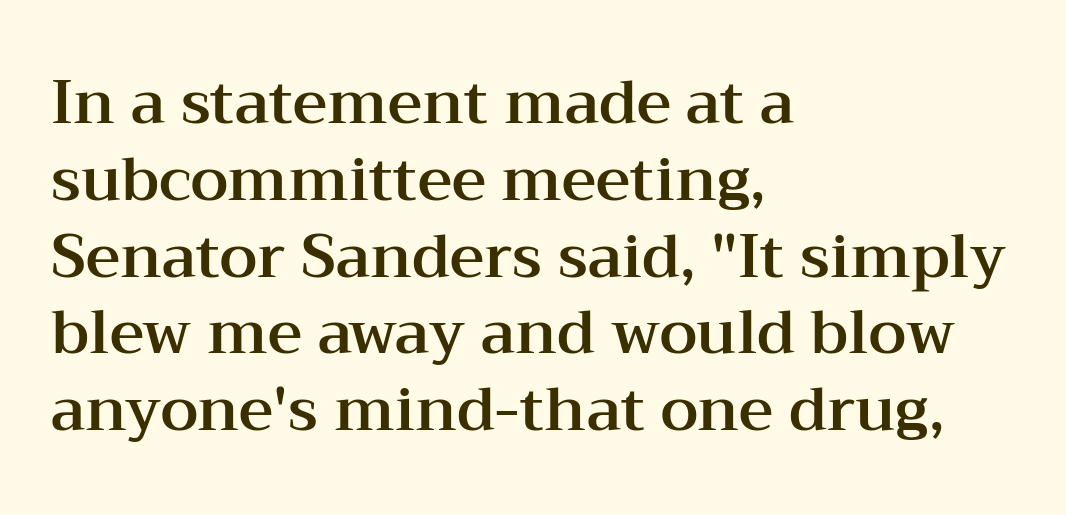
{"serif": "yes", "italic": "no", "width": "wide", "stroke_contrast": "medium", "x_height": "medium", "monospaced": "no", "underline": "no", "align": "left", "line_spacing": "normal", "line_spacing_ratio": 1.28, "letter_spacing": "normal", "letter_spacing_em": 0.0, "glyph_px": 60}
